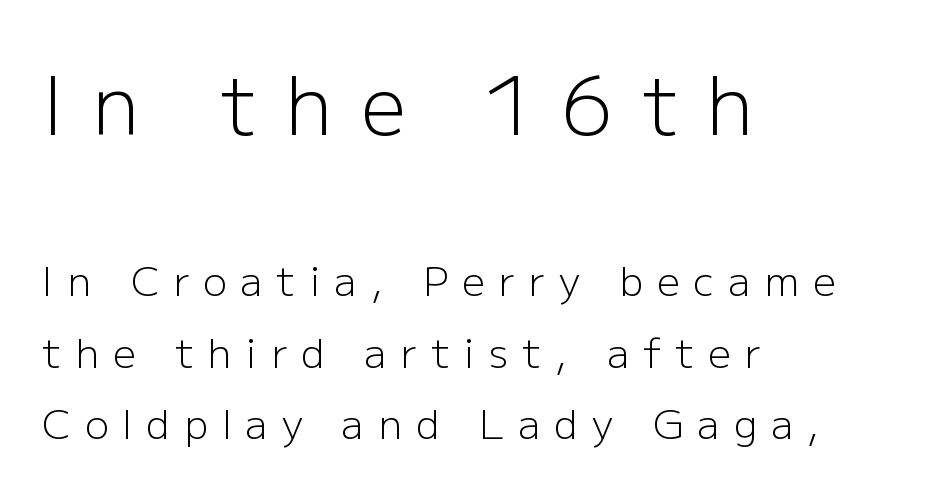
The image shows 80 px light sans-serif type, upright; set left-aligned, line spacing 1.79x, unusually wide letter spacing (+0.35 em), not underlined; the first (top) block is 2.0x larger; low stroke contrast and a medium x-height.
